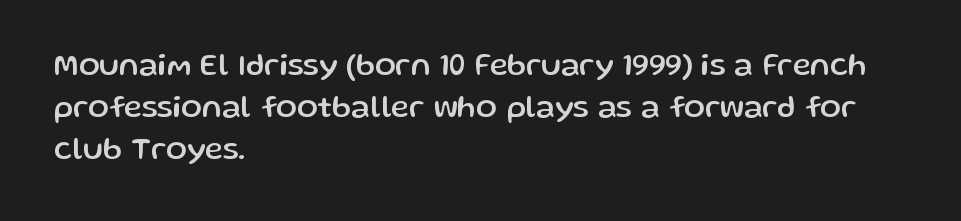
The image shows 31 px sans-serif type, upright; set left-aligned, normal line spacing (1.36x), normal letter spacing, not underlined; low stroke contrast and a medium x-height.
